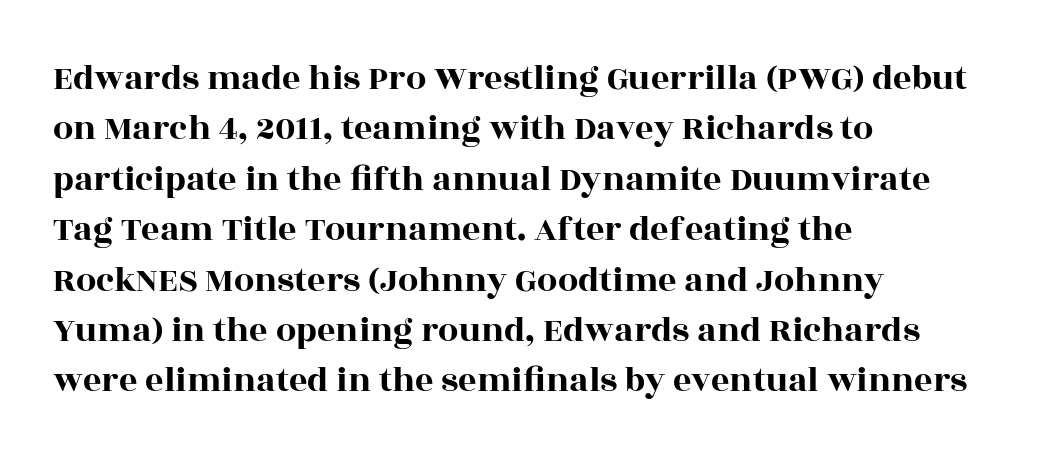
The image shows 36 px wide serif type, upright; set left-aligned, normal line spacing (1.4x), normal letter spacing, not underlined; a large x-height.
